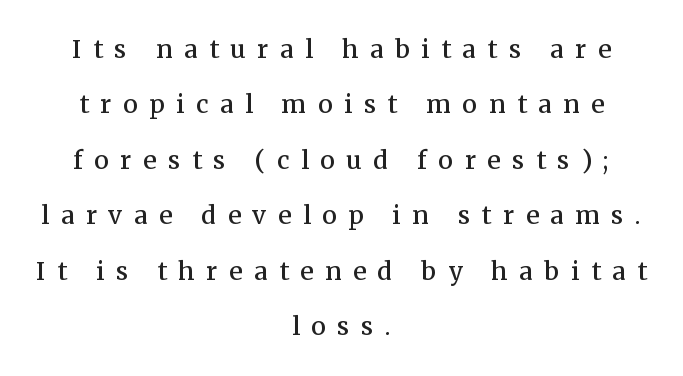
{"italic": "no", "bold": "semi", "underline": "no", "align": "center", "line_spacing": "loose", "line_spacing_ratio": 2.22, "letter_spacing": "wide", "letter_spacing_em": 0.46, "glyph_px": 25}
